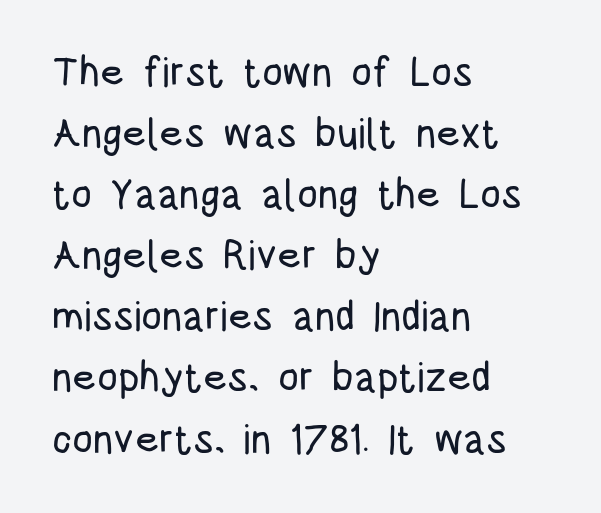
{"serif": "no", "italic": "no", "width": "condensed", "stroke_contrast": "low", "x_height": "large", "monospaced": "no", "underline": "no", "align": "left", "line_spacing": "normal", "line_spacing_ratio": 1.49, "letter_spacing": "normal", "letter_spacing_em": 0.0, "glyph_px": 41}
